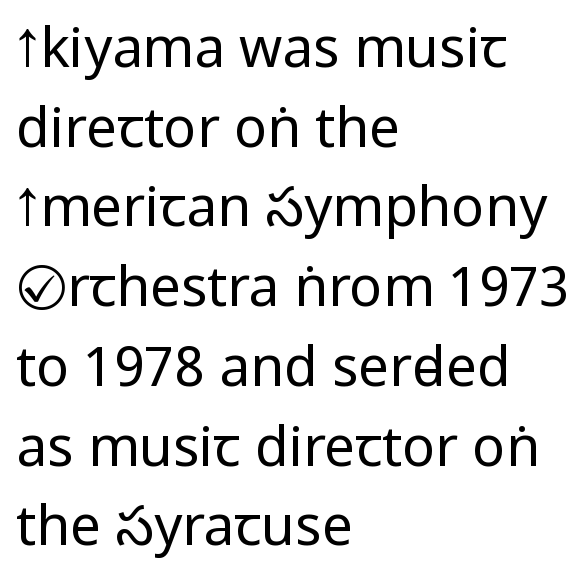
The image shows 55 px regular-weight, condensed sans-serif type, upright; set left-aligned, normal line spacing (1.45x), normal letter spacing, not underlined; low stroke contrast.
